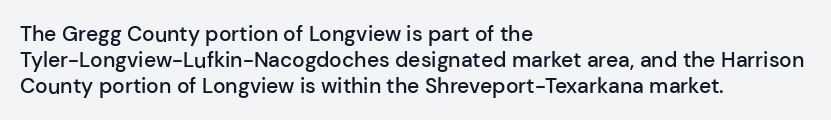
Weight: semibold (demi). Clear beneath every line of the passage. Nothing unusual about the tracking: characters are spaced as the font intends. Notice how the stems are strictly vertical — no italics here. This sample is left-justified, so line endings fall wherever the words run out.
